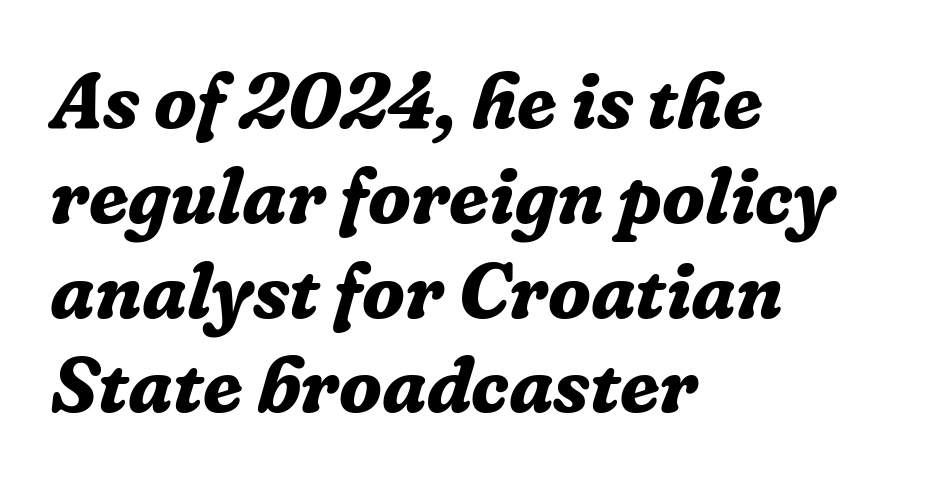
Nobody touched the tracking dial on this one. The letters advance in unequal steps, a hallmark of proportional type. These lines carry a lot of weight — the face is fully bold. Beneath every word, the page is bare. When letters slant like this, we call the style italic.
